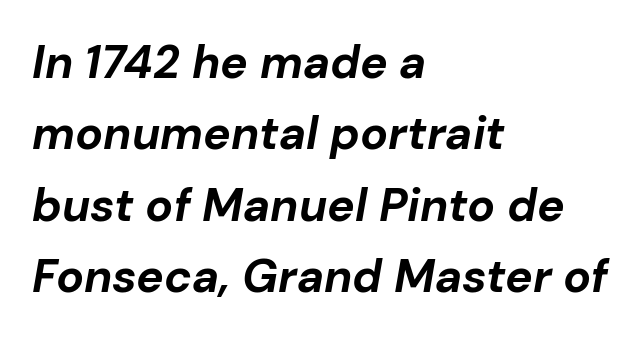
The image shows 46 px bold type, italic (leaning right); set left-aligned, normal line spacing (1.55x), normal letter spacing, not underlined; low stroke contrast and a medium x-height.
